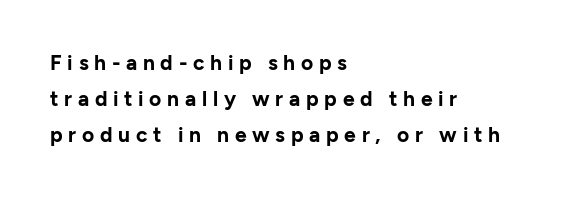
The image shows 21 px bold type, upright; set left-aligned, line spacing 1.71x, unusually wide letter spacing (+0.27 em), not underlined.
